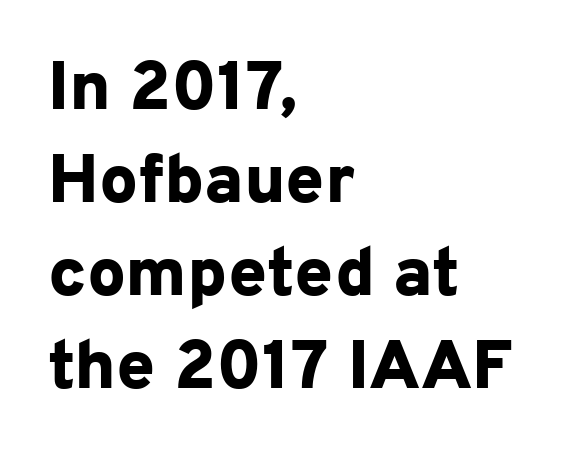
{"serif": "no", "italic": "no", "bold": "yes", "weight": "bold", "width": "normal", "stroke_contrast": "low", "x_height": "medium", "monospaced": "no", "underline": "no", "align": "left", "line_spacing": "normal", "line_spacing_ratio": 1.35, "letter_spacing": "normal", "letter_spacing_em": 0.0, "glyph_px": 69}
